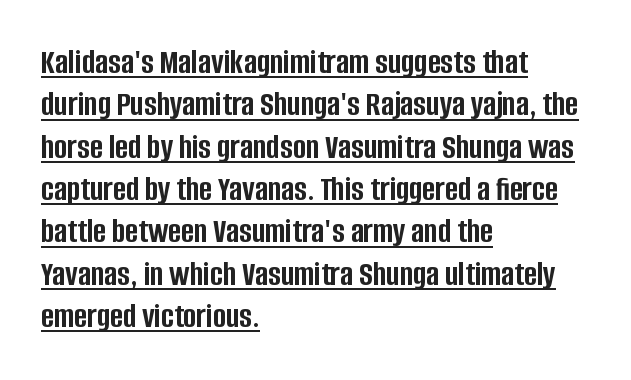
The image shows 35 px semibold, condensed sans-serif type, upright; set left-aligned, line spacing 1.21x, normal letter spacing, underlined; low stroke contrast and a large x-height.
